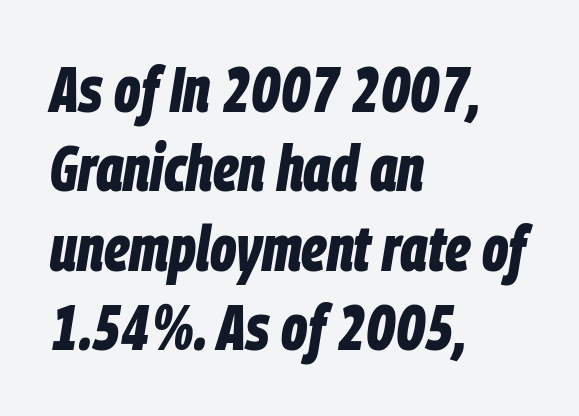
The image shows 64 px bold, condensed type, italic (leaning right); set left-aligned, line spacing 1.24x, normal letter spacing, not underlined; low stroke contrast and a large x-height.
